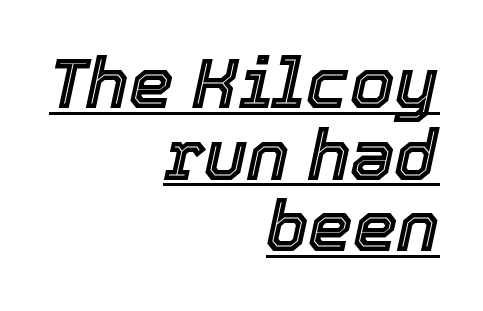
Like a heading marked for emphasis, these lines bear an underscore. In CSS terms this would be text-align: right. Looks like regular typesetting: each glyph gets only the width it needs. These lines were composed using italics. Default kerning and tracking; the words read as compact shapes.
